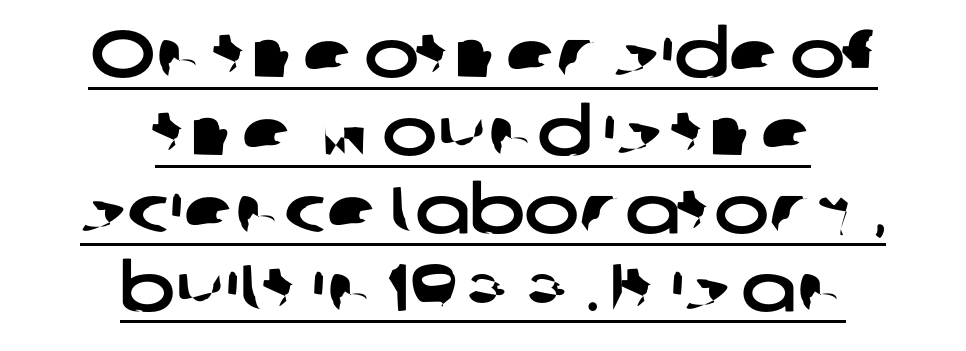
{"serif": "no", "width": "wide", "stroke_contrast": "low", "x_height": "medium", "monospaced": "no", "underline": "yes", "align": "center", "line_spacing_ratio": 1.18, "letter_spacing": "normal", "letter_spacing_em": 0.0, "glyph_px": 66}
